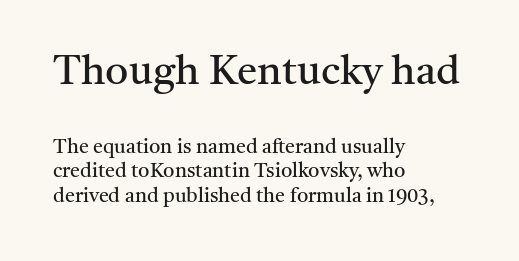
This sample has the flowing, uneven cadence of proportional lettering. Bold? No — there's no thickening of the strokes. Font category for this specimen: serif. The compositor pushed each line to the left boundary. Honestly, the letter spacing is just normal — you wouldn't notice it.
